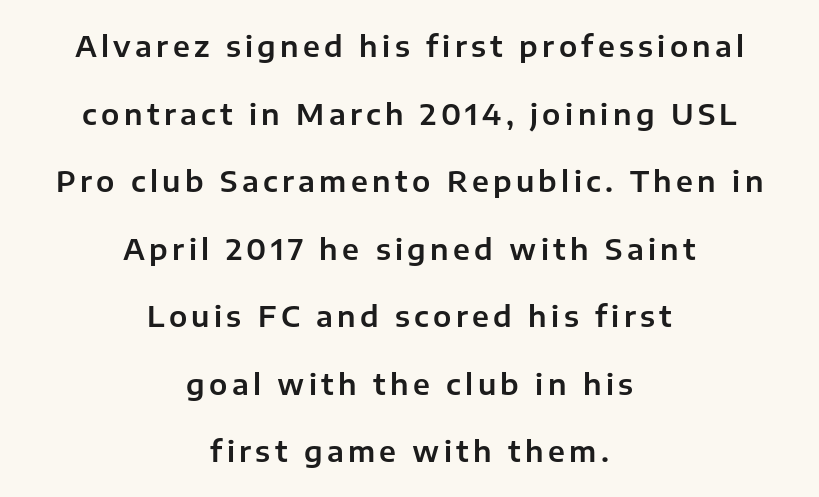
The image shows 29 px sans-serif type, upright; set centered, loose line spacing (2.33x), not underlined; low stroke contrast and a medium x-height.
